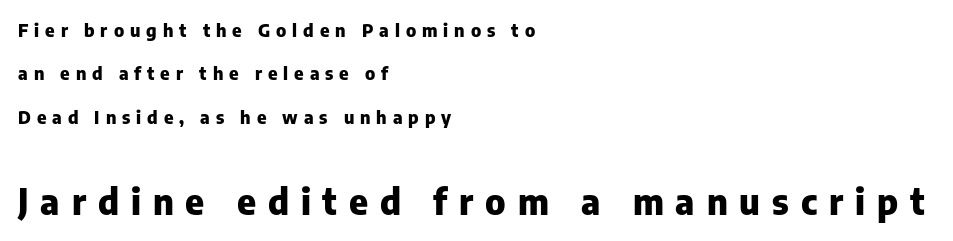
The image shows 36 px heavy sans-serif type, upright; set left-aligned, loose line spacing (2.41x), unusually wide letter spacing (+0.33 em), not underlined; the second (bottom) block is 2.0x larger; low stroke contrast and a medium x-height.
